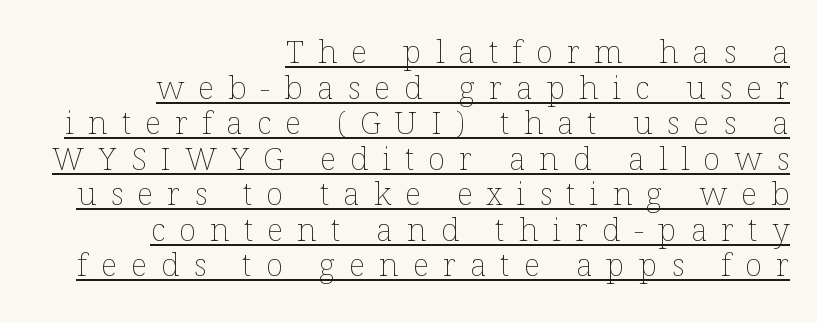
The image shows 32 px thin type, upright; set right-aligned, tight line spacing (1.11x), unusually wide letter spacing (+0.44 em), underlined; low stroke contrast and a medium x-height.
